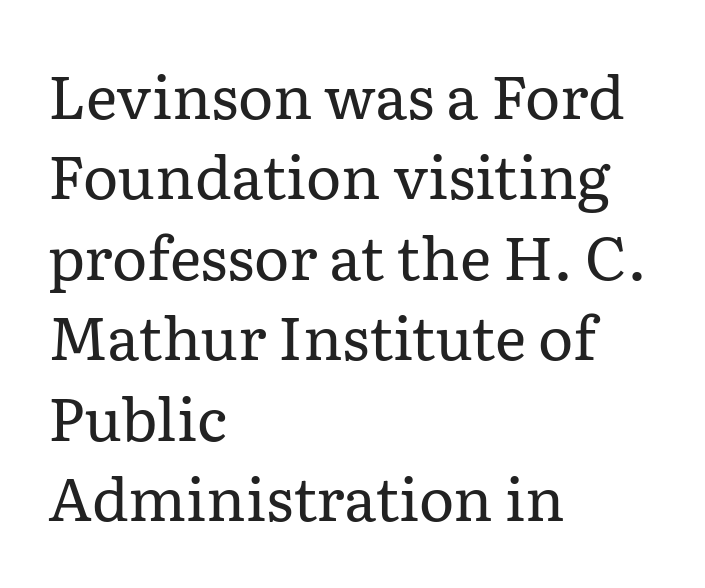
These lines are composed in type with serifs. What stands out about the letter spacing? Nothing — it is the standard amount. This sample has the flowing, uneven cadence of proportional lettering. The strokes carry an ordinary text weight at most. The strip under each line holds only bare page.
